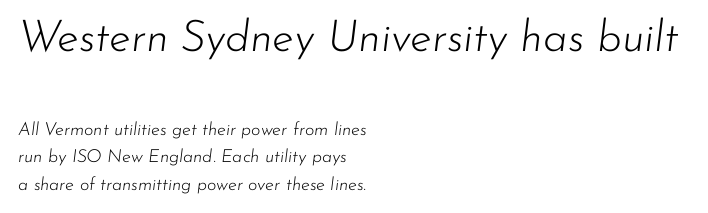
{"italic": "yes", "lean": "right", "slant_degrees": 7, "bold": "no", "weight": "light", "width": "normal", "stroke_contrast": "low", "x_height": "small", "monospaced": "no", "underline": "no", "align": "left", "line_spacing": "normal", "line_spacing_ratio": 1.53, "letter_spacing": "normal", "letter_spacing_em": 0.0, "larger_block": "first", "size_ratio": 2.44, "glyph_px": 44}
